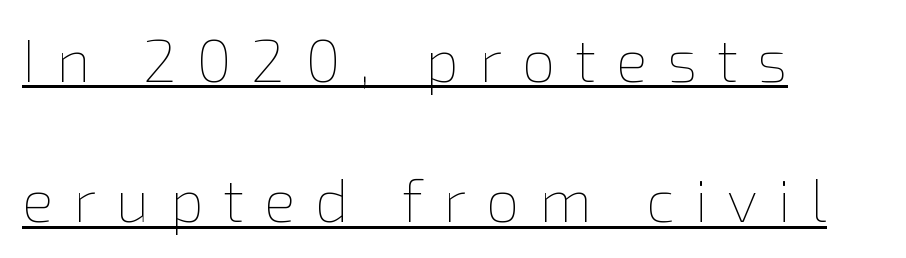
{"italic": "no", "bold": "no", "weight": "thin", "width": "normal", "stroke_contrast": "low", "x_height": "medium", "monospaced": "no", "underline": "yes", "align": "left", "line_spacing": "loose", "line_spacing_ratio": 2.34, "letter_spacing": "wide", "letter_spacing_em": 0.33, "glyph_px": 60}
